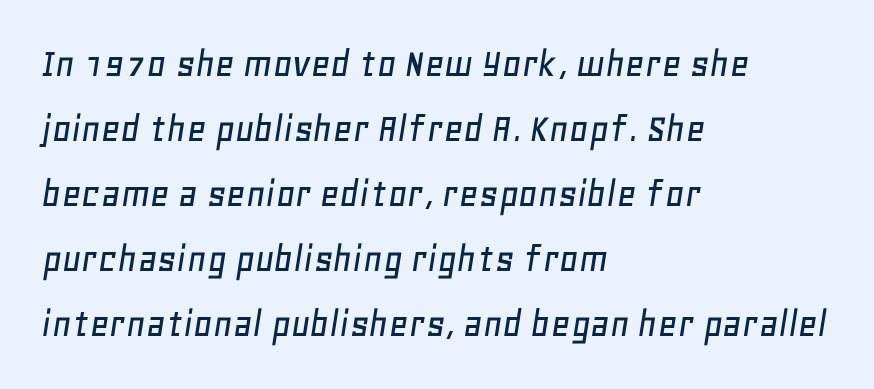
Q: Is the text italic (slanted)? A: Yes, it leans right by about 11 degrees.
Q: Is the text underlined? A: No.
Q: How is the paragraph aligned? A: Left-aligned.
Q: Is the spacing between letters normal or unusually wide? A: Normal.
Q: Is the spacing between lines tight, normal or loose? A: Normal.
Q: Width (condensed, normal, or wide)? A: Normal.
Q: Stroke contrast? A: Low.
Q: x-height? A: Large.
Q: Monospaced? A: No.
